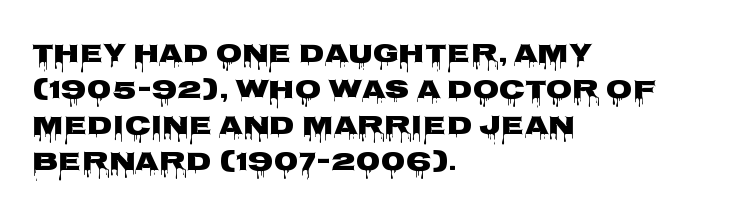
The image shows 27 px bold type, upright; set left-aligned, normal line spacing (1.33x), normal letter spacing, not underlined.
